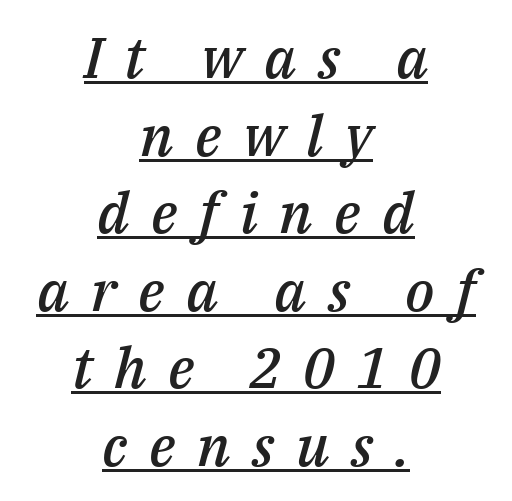
Substantial extra tracking has been applied to these lines. The paragraph shown floats in the horizontal middle. The words here are underlined. You could not count columns in this text — the font is proportionally spaced.
